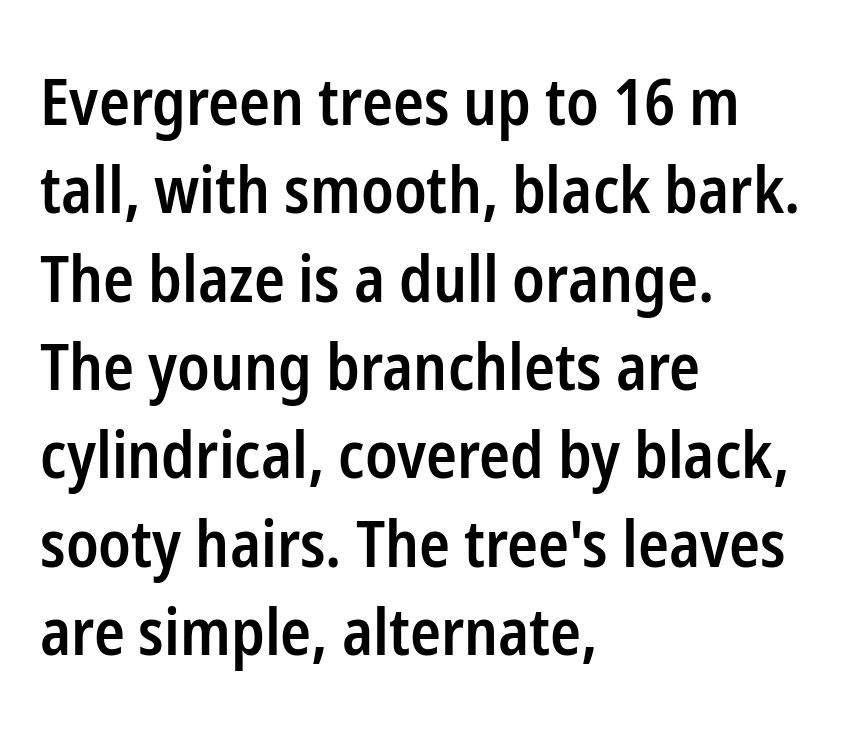
{"serif": "no", "italic": "no", "bold": "semi", "weight": "semibold", "width": "condensed", "stroke_contrast": "low", "x_height": "medium", "monospaced": "no", "underline": "no", "align": "left", "line_spacing": "normal", "line_spacing_ratio": 1.38, "letter_spacing": "normal", "letter_spacing_em": 0.0, "glyph_px": 64}
